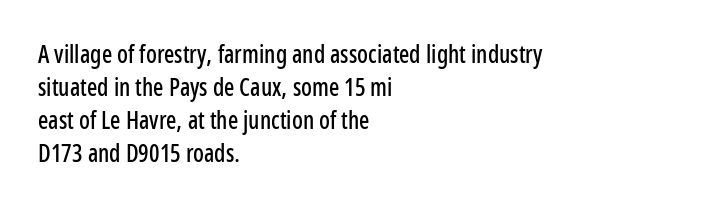
The image shows 24 px text type, upright; set left-aligned, normal line spacing (1.38x), normal letter spacing, not underlined.
